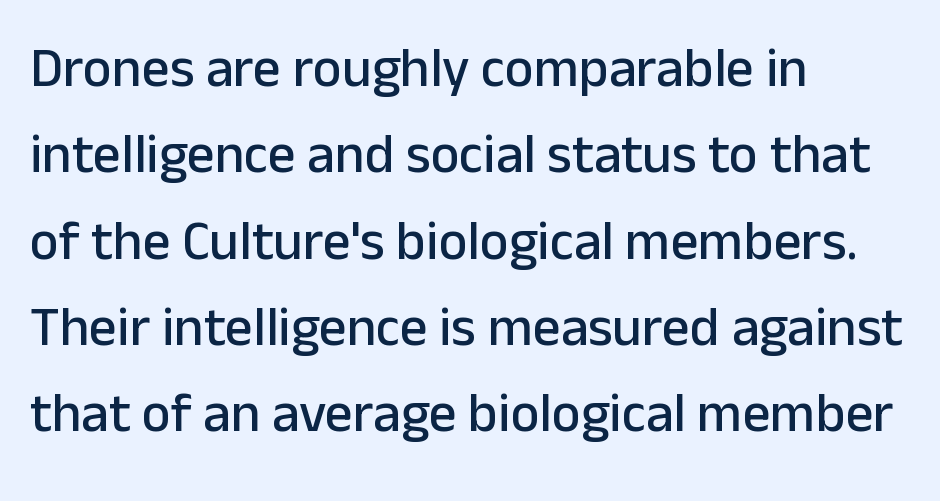
The image shows 55 px sans-serif type, upright; set left-aligned, normal line spacing (1.57x), normal letter spacing, not underlined; low stroke contrast and a medium x-height.
